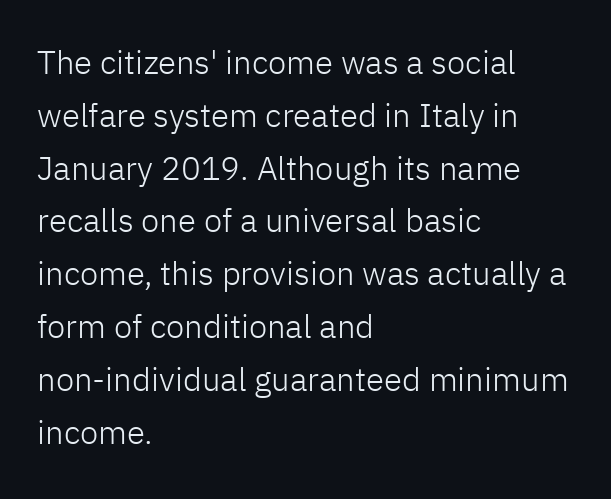
Q: Is the text bold? A: No.
Q: Is the text italic (slanted)? A: No, it is upright.
Q: Is the typeface a serif or a sans-serif typeface? A: Sans-serif.
Q: Is the text underlined? A: No.
Q: How is the paragraph aligned? A: Left-aligned.
Q: Is the spacing between letters normal or unusually wide? A: Normal.
Q: Is the spacing between lines tight, normal or loose? A: Normal.
Q: Width (condensed, normal, or wide)? A: Normal.
Q: Stroke contrast? A: Low.
Q: x-height? A: Medium.
Q: Monospaced? A: No.
